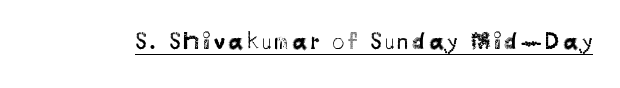
This reads as an unemphasized weight, regular at the heaviest. A typographer would call this underscored text. Posture: upright roman.
